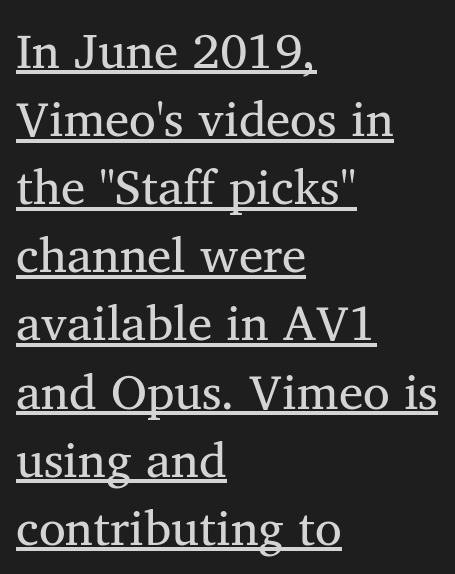
The face used here is proportionally spaced, like ordinary book or web type. The text was rendered using a seriffed face with decorative stroke endings. The text block is weighted toward the left margin, trailing off unevenly rightward. You can tell it's not italic because the verticals are truly vertical. The passage shown is underscored from start to finish. Here the glyphs are tracked normally, forming tight word shapes.
